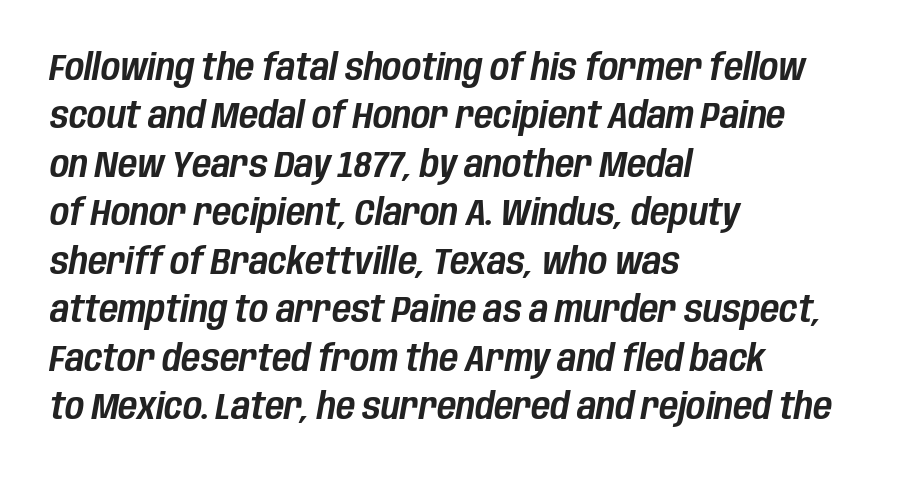
Q: Is the text italic (slanted)? A: Yes, it leans right by about 10 degrees.
Q: Is the text underlined? A: No.
Q: How is the paragraph aligned? A: Left-aligned.
Q: Is the spacing between letters normal or unusually wide? A: Normal.
Q: Is the spacing between lines tight, normal or loose? A: Normal.
Q: Width (condensed, normal, or wide)? A: Condensed.
Q: Stroke contrast? A: Low.
Q: x-height? A: Large.
Q: Monospaced? A: No.
